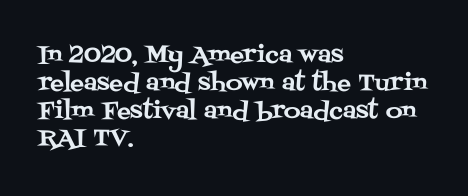
{"italic": "no", "underline": "no", "align": "left", "line_spacing_ratio": 1.21, "letter_spacing": "normal", "letter_spacing_em": 0.0, "glyph_px": 23}
